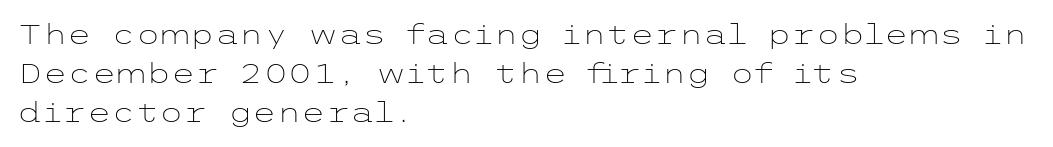
Caption: standard tracking, unaltered. Unmarked baselines from the first word to the last. The passage shown stacks its lines at a standard gap. Every row of glyphs begins at an identical x-position on the left. A sans-serif font was chosen for this passage.
